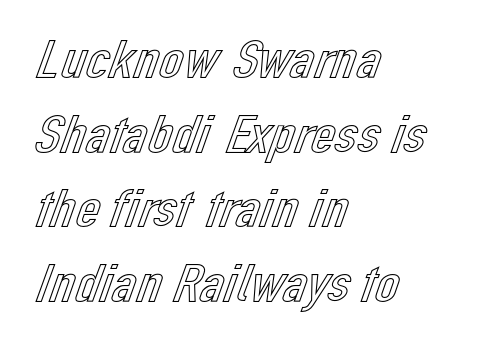
Q: Is the text italic (slanted)? A: Yes.
Q: Is the text underlined? A: No.
Q: How is the paragraph aligned? A: Left-aligned.
Q: Is the spacing between letters normal or unusually wide? A: Normal.
Q: Is the spacing between lines tight, normal or loose? A: Normal.
Q: Width (condensed, normal, or wide)? A: Normal.
Q: x-height? A: Medium.
Q: Monospaced? A: No.
